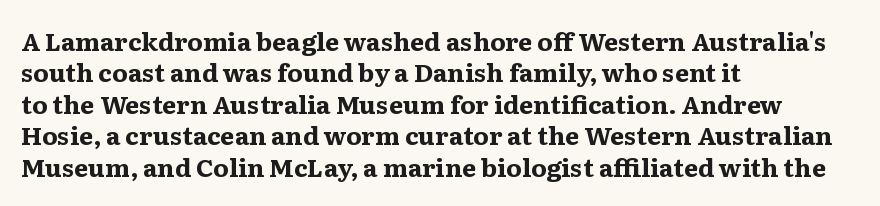
{"italic": "no", "bold": "yes", "underline": "no", "align": "left", "line_spacing": "normal", "line_spacing_ratio": 1.26, "letter_spacing": "normal", "letter_spacing_em": 0.0, "glyph_px": 25}
